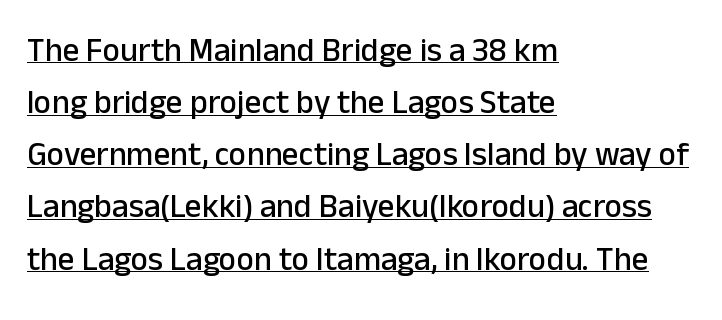
Q: Is the text italic (slanted)? A: No, it is upright.
Q: Is the typeface a serif or a sans-serif typeface? A: Sans-serif.
Q: Is the text underlined? A: Yes.
Q: How is the paragraph aligned? A: Left-aligned.
Q: Is the spacing between letters normal or unusually wide? A: Normal.
Q: Is the spacing between lines tight, normal or loose? A: Normal.
Q: Width (condensed, normal, or wide)? A: Normal.
Q: Stroke contrast? A: Low.
Q: x-height? A: Medium.
Q: Monospaced? A: No.
